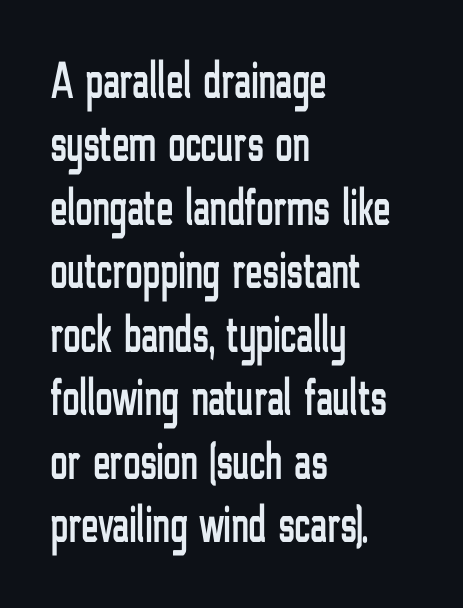
The image shows 52 px condensed sans-serif type, upright; set left-aligned, line spacing 1.22x, normal letter spacing, not underlined; low stroke contrast and a medium x-height.
